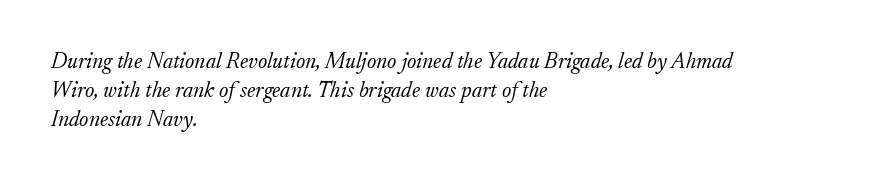
Q: Is the text bold? A: No.
Q: Is the text italic (slanted)? A: Yes, it leans right by about 17 degrees.
Q: Is the text underlined? A: No.
Q: How is the paragraph aligned? A: Left-aligned.
Q: Is the spacing between letters normal or unusually wide? A: Normal.
Q: Is the spacing between lines tight, normal or loose? A: Normal.
